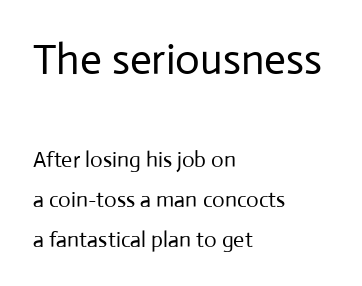
Compared with typical body copy, the letter spacing here is the same. The face used here is proportionally spaced, like ordinary book or web type. Nope, no serifs anywhere on these letters. The strip under each line holds only bare page. These lines stack with their left ends in a neat column.
